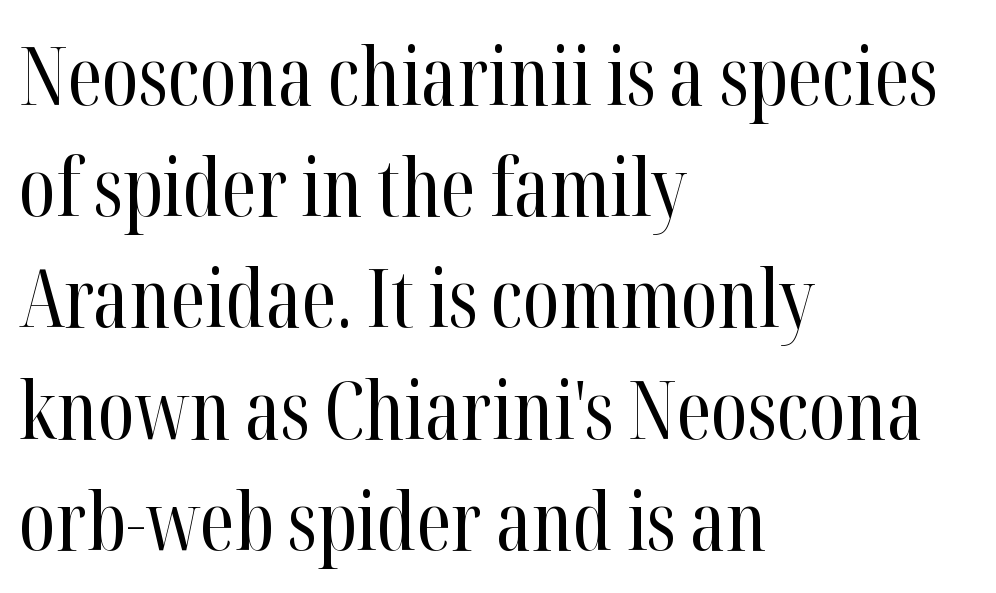
Q: Is the text bold? A: No.
Q: Is the text italic (slanted)? A: No, it is upright.
Q: Is the typeface a serif or a sans-serif typeface? A: Serif.
Q: Is the text underlined? A: No.
Q: How is the paragraph aligned? A: Left-aligned.
Q: Is the spacing between letters normal or unusually wide? A: Normal.
Q: Is the spacing between lines tight, normal or loose? A: Normal.
Q: Width (condensed, normal, or wide)? A: Condensed.
Q: Stroke contrast? A: High.
Q: x-height? A: Medium.
Q: Monospaced? A: No.
